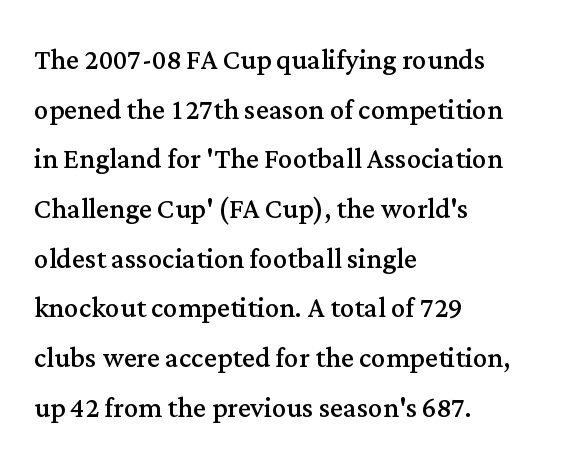
{"serif": "yes", "italic": "no", "bold": "no", "weight": "regular", "width": "normal", "stroke_contrast": "medium", "x_height": "medium", "monospaced": "no", "underline": "no", "align": "left", "line_spacing": "normal", "line_spacing_ratio": 1.38, "letter_spacing": "normal", "letter_spacing_em": 0.0, "glyph_px": 36}
